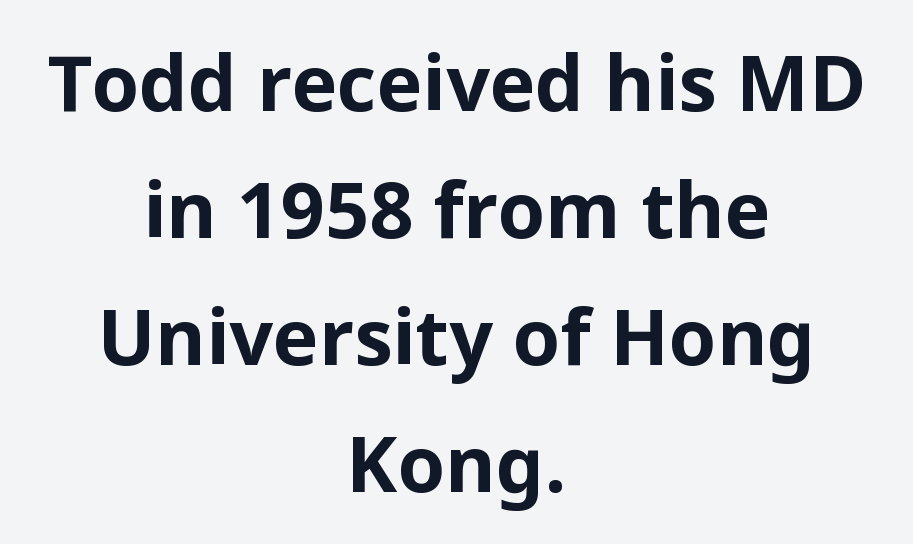
Q: Is the text bold? A: Yes.
Q: Is the text italic (slanted)? A: No, it is upright.
Q: Is the typeface a serif or a sans-serif typeface? A: Sans-serif.
Q: Is the text underlined? A: No.
Q: How is the paragraph aligned? A: Centered.
Q: Is the spacing between letters normal or unusually wide? A: Normal.
Q: Is the spacing between lines tight, normal or loose? A: Normal.
Q: Width (condensed, normal, or wide)? A: Normal.
Q: Stroke contrast? A: Low.
Q: x-height? A: Medium.
Q: Monospaced? A: No.
